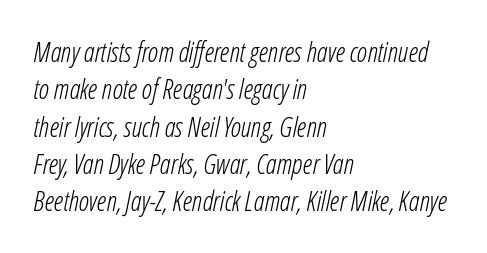
Quick note: underline off. Standard letterfit; no display-style spreading of the glyphs. A student would call this left alignment; a typographer would say flush left, rag right. Would a proofreader flag this as italicized? Yes. No heavy texture on the line: the type isn't bold. Evenly set lines give the paragraph a standard silhouette.
